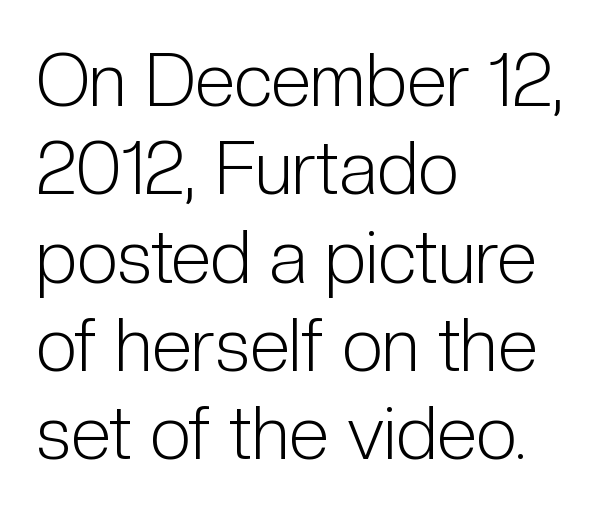
Q: Is the text bold? A: No.
Q: Is the text italic (slanted)? A: No, it is upright.
Q: Is the typeface a serif or a sans-serif typeface? A: Sans-serif.
Q: Is the text underlined? A: No.
Q: How is the paragraph aligned? A: Left-aligned.
Q: Is the spacing between letters normal or unusually wide? A: Normal.
Q: Width (condensed, normal, or wide)? A: Condensed.
Q: Stroke contrast? A: Low.
Q: x-height? A: Medium.
Q: Monospaced? A: No.
